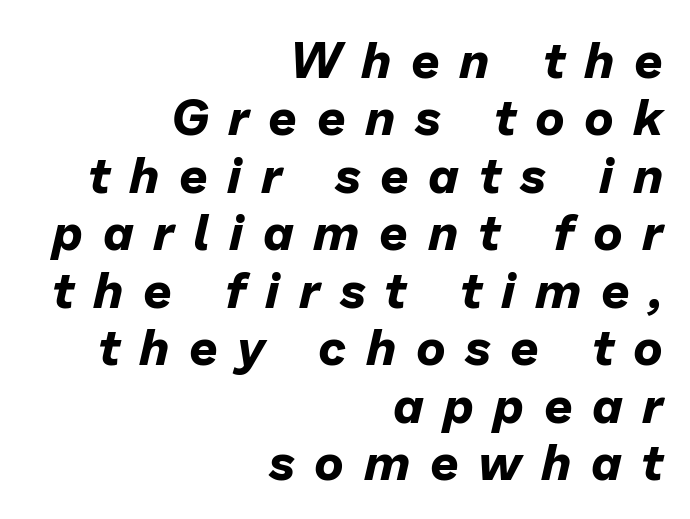
Quick note: italic. Every letter is thick-stroked: bold, no question. The zone under the glyphs is completely vacant. How are the letters spaced? Widely, with obvious added tracking. Leftover space on each line is placed entirely before the opening word.
